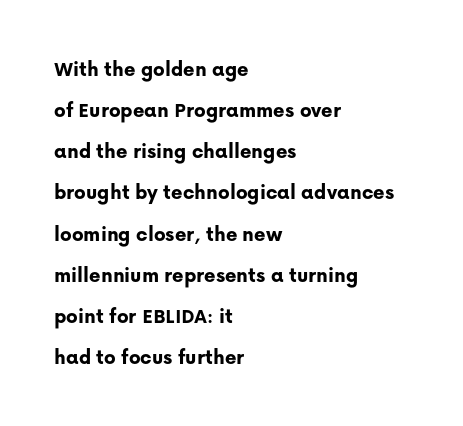
{"italic": "no", "bold": "yes", "underline": "no", "align": "left", "line_spacing_ratio": 1.87, "letter_spacing": "normal", "letter_spacing_em": 0.0, "glyph_px": 22}
